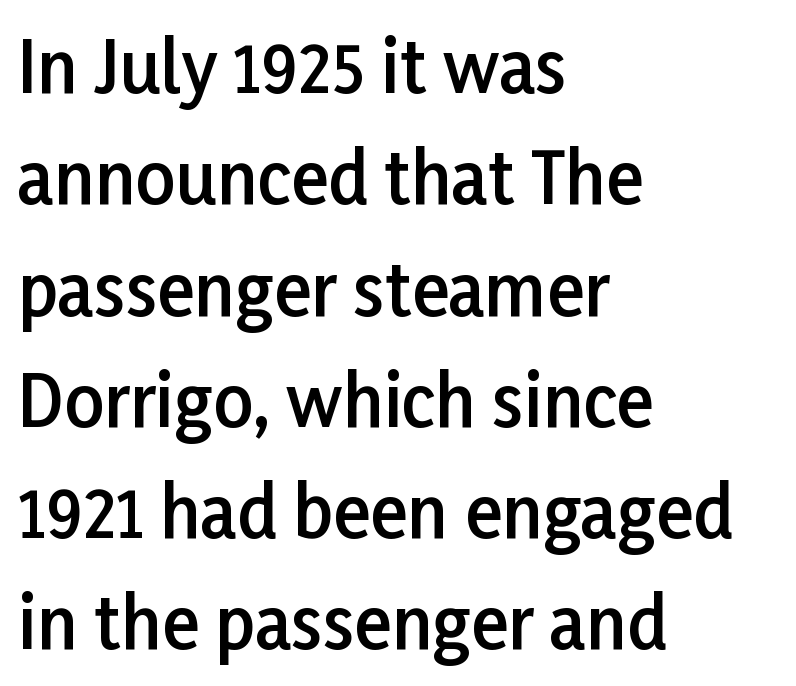
These lines are set flush left with a ragged right edge. When letters stand straight like this, we call the style roman or upright. The lines sit at an ordinary, default distance from one another. You could not count columns in this text — the font is proportionally spaced. No word sits above an underline.
